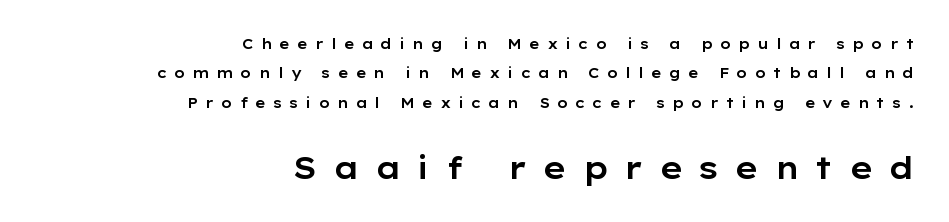
The image shows 31 px wide sans-serif type, upright; set right-aligned, loose line spacing (2.09x), unusually wide letter spacing (+0.49 em), not underlined; the second (bottom) block is 2.21x larger; low stroke contrast and a medium x-height.
